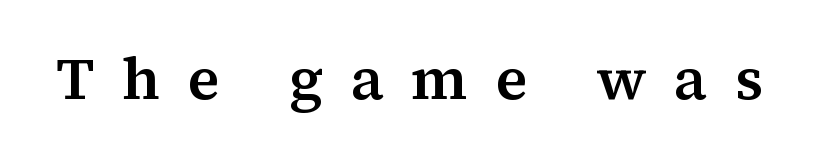
The image shows 59 px serif type, upright; set unusually wide letter spacing (+0.47 em), not underlined; medium stroke contrast and a medium x-height.
